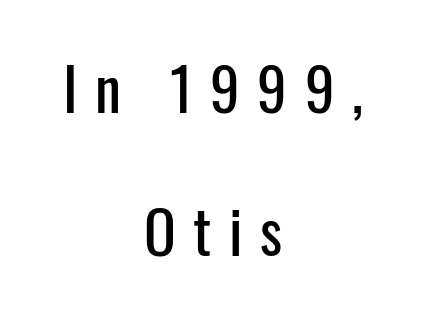
{"serif": "no", "italic": "no", "width": "condensed", "stroke_contrast": "low", "x_height": "medium", "monospaced": "no", "underline": "no", "align": "center", "line_spacing": "loose", "line_spacing_ratio": 2.42, "letter_spacing": "wide", "letter_spacing_em": 0.3, "glyph_px": 59}
